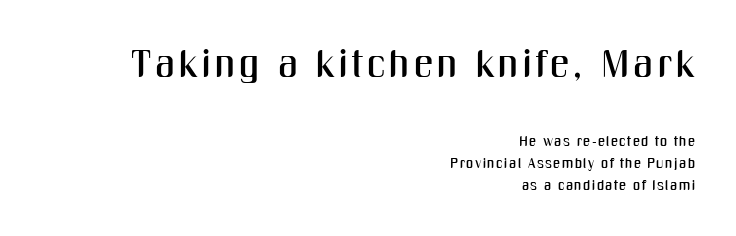
{"serif": "no", "italic": "no", "width": "condensed", "stroke_contrast": "medium", "x_height": "medium", "monospaced": "no", "underline": "no", "align": "right", "line_spacing": "normal", "line_spacing_ratio": 1.57, "larger_block": "first", "size_ratio": 2.79, "glyph_px": 39}
